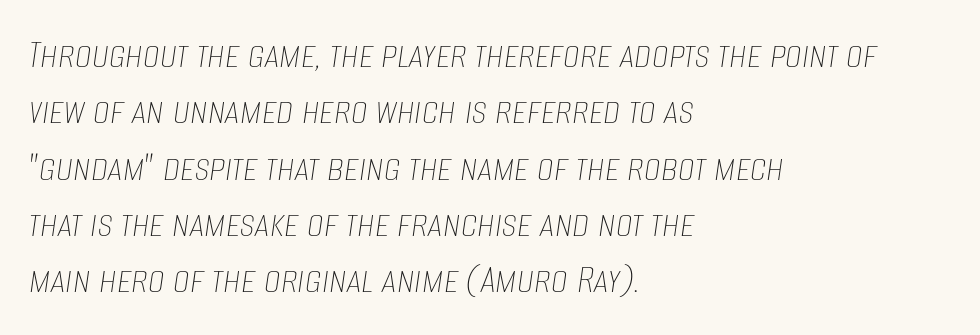
Q: Is the text bold? A: No.
Q: Is the text italic (slanted)? A: Yes, it leans right by about 8 degrees.
Q: Is the text underlined? A: No.
Q: How is the paragraph aligned? A: Left-aligned.
Q: Is the spacing between letters normal or unusually wide? A: Normal.
Q: Is the spacing between lines tight, normal or loose? A: Normal.
Q: Width (condensed, normal, or wide)? A: Condensed.
Q: Stroke contrast? A: Low.
Q: x-height? A: Large.
Q: Monospaced? A: No.
